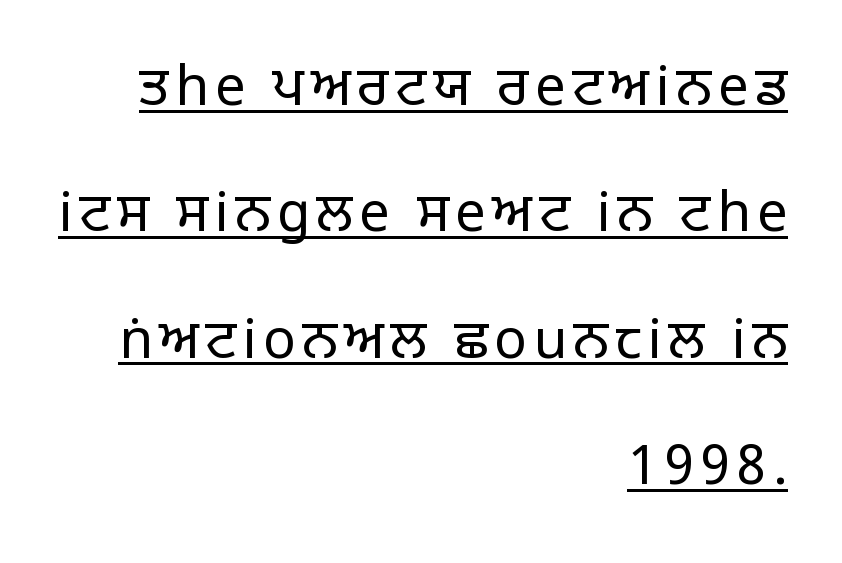
The image shows 54 px light sans-serif type, upright; set right-aligned, loose line spacing (2.34x), underlined; low stroke contrast and a large x-height.
